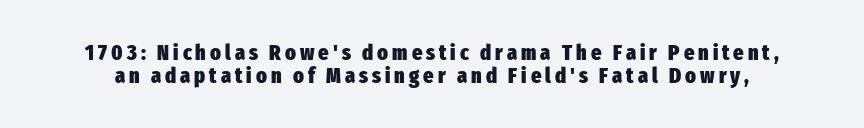
Thick stems and heavy bowls — unmistakably bold. Letters rest on an invisible, unmarked baseline. Rendered with straight, roman letterforms. Horizontal bands of white between lines are thin slivers.
